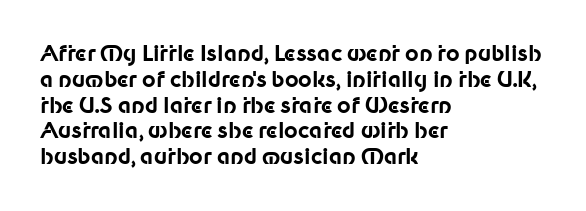
The image shows 21 px bold type, upright; set left-aligned, line spacing 1.23x, normal letter spacing, not underlined.
